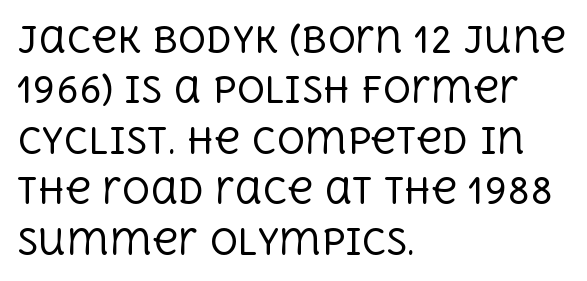
{"serif": "yes", "italic": "no", "bold": "no", "weight": "regular", "width": "normal", "x_height": "large", "monospaced": "no", "underline": "no", "align": "left", "line_spacing": "normal", "line_spacing_ratio": 1.44, "letter_spacing": "normal", "letter_spacing_em": 0.0, "glyph_px": 35}
